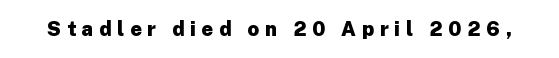
{"italic": "no", "bold": "yes", "underline": "no", "letter_spacing": "wide", "letter_spacing_em": 0.29, "glyph_px": 20}
